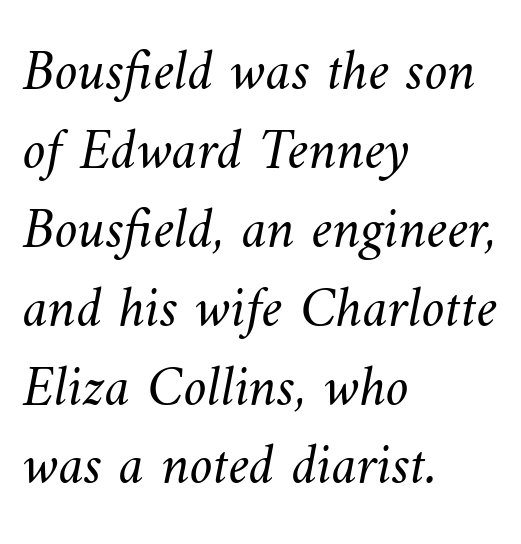
The leading is moderate, giving the passage an even texture. The letters sit at their default tracking, neither squeezed nor spread. Spacing verdict: proportional, widths tailored to each character. Horizontal alignment here is leftward, the default for most running prose. Each row of text sits above clean, open space. Is the type heavy? It reads as light-to-regular instead.
